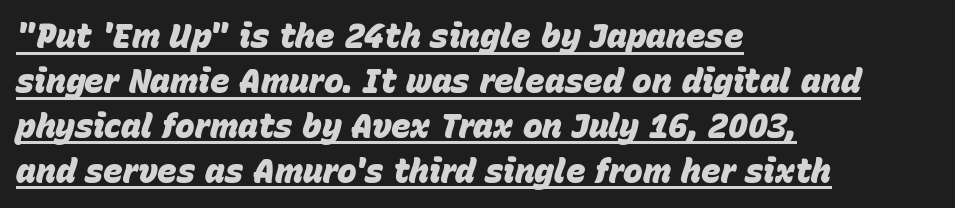
The image shows 33 px heavy type, italic (leaning right); set left-aligned, normal line spacing (1.36x), normal letter spacing, underlined; low stroke contrast and a large x-height.
